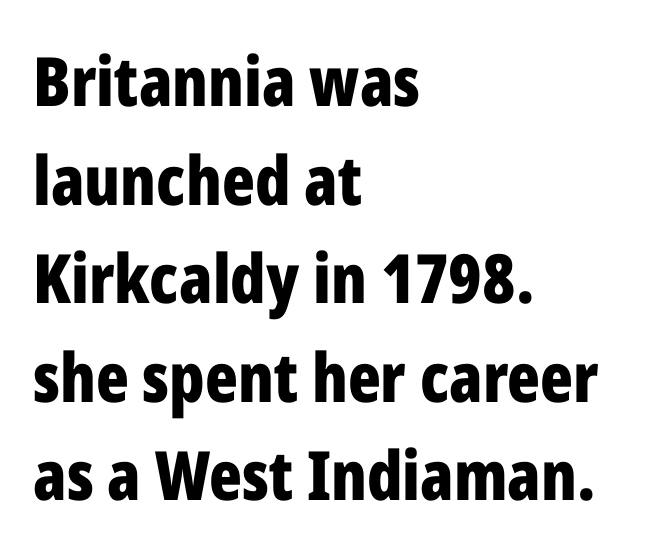
{"serif": "no", "italic": "no", "bold": "yes", "weight": "bold", "width": "condensed", "stroke_contrast": "low", "x_height": "medium", "monospaced": "no", "underline": "no", "align": "left", "line_spacing": "normal", "line_spacing_ratio": 1.45, "letter_spacing": "normal", "letter_spacing_em": 0.0, "glyph_px": 68}
